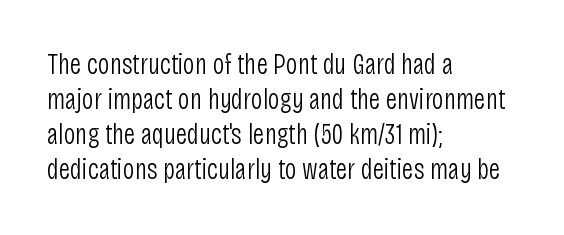
Q: Is the text bold? A: No.
Q: Is the text italic (slanted)? A: No, it is upright.
Q: Is the typeface a serif or a sans-serif typeface? A: Sans-serif.
Q: Is the text underlined? A: No.
Q: How is the paragraph aligned? A: Left-aligned.
Q: Is the spacing between letters normal or unusually wide? A: Normal.
Q: Width (condensed, normal, or wide)? A: Condensed.
Q: Stroke contrast? A: Low.
Q: x-height? A: Large.
Q: Monospaced? A: No.
